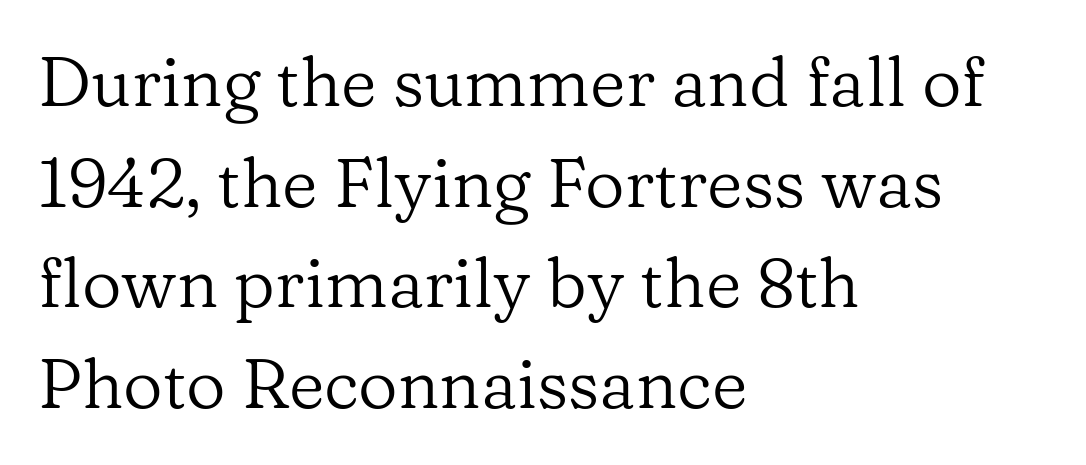
{"serif": "yes", "italic": "no", "bold": "no", "weight": "regular", "width": "normal", "stroke_contrast": "low", "x_height": "medium", "monospaced": "no", "underline": "no", "align": "left", "line_spacing": "normal", "line_spacing_ratio": 1.46, "letter_spacing": "normal", "letter_spacing_em": 0.0, "glyph_px": 69}
